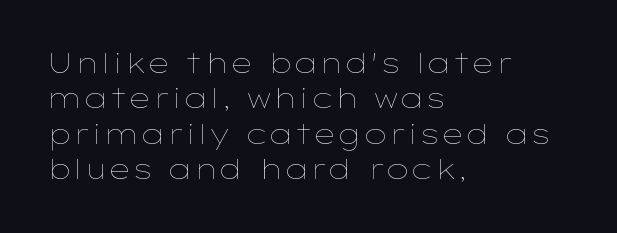
The image shows 27 px text type, upright; set left-aligned, normal line spacing (1.31x), normal letter spacing, not underlined.
